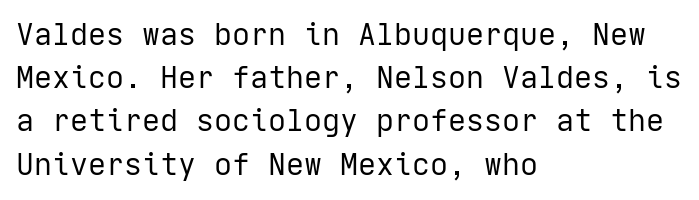
Q: Is the text bold? A: No.
Q: Is the text italic (slanted)? A: No, it is upright.
Q: Is the typeface a serif or a sans-serif typeface? A: Sans-serif.
Q: Is the text underlined? A: No.
Q: How is the paragraph aligned? A: Left-aligned.
Q: Is the spacing between letters normal or unusually wide? A: Normal.
Q: Is the spacing between lines tight, normal or loose? A: Normal.
Q: Width (condensed, normal, or wide)? A: Normal.
Q: Stroke contrast? A: Low.
Q: x-height? A: Medium.
